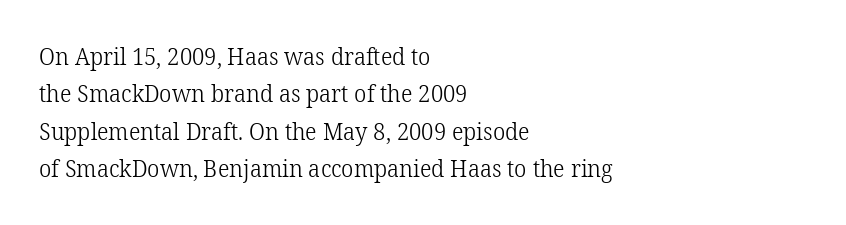
The image shows 24 px text type, upright; set left-aligned, normal line spacing (1.56x), normal letter spacing, not underlined.
